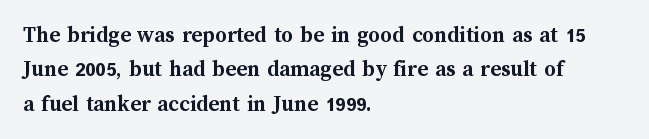
{"italic": "no", "bold": "yes", "underline": "no", "align": "left", "line_spacing": "normal", "line_spacing_ratio": 1.49, "letter_spacing": "normal", "letter_spacing_em": 0.0, "glyph_px": 23}
